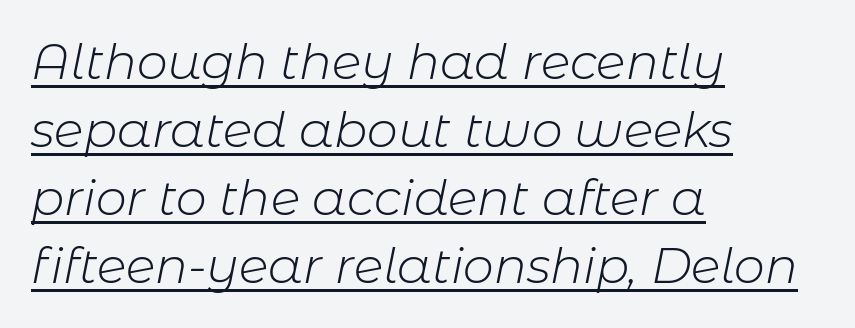
Spacing verdict: proportional, widths tailored to each character. The face used here has a pronounced slope to its letters. Casual observation: everything's shoved over to the left. Weight: not bold — regular or lighter. Line spacing here is normal.
